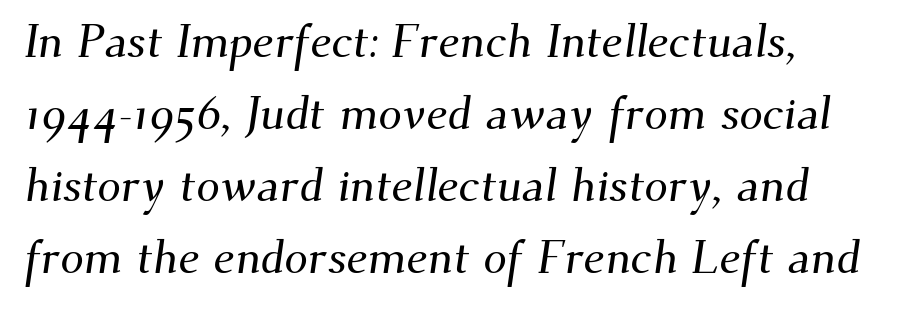
Small tapered or slab feet sit at the stroke ends, so this counts as serif. How are the letters spaced? Ordinarily, with no added tracking. The words here are not underlined. The text block is weighted toward the left margin, trailing off unevenly rightward.
